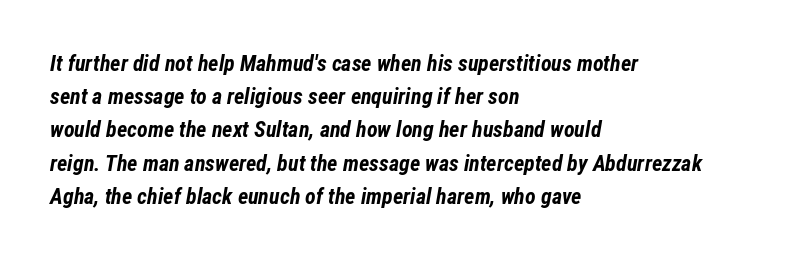
{"italic": "yes", "lean": "right", "slant_degrees": 12, "bold": "yes", "underline": "no", "align": "left", "line_spacing": "normal", "line_spacing_ratio": 1.51, "letter_spacing": "normal", "letter_spacing_em": 0.0, "glyph_px": 22}
